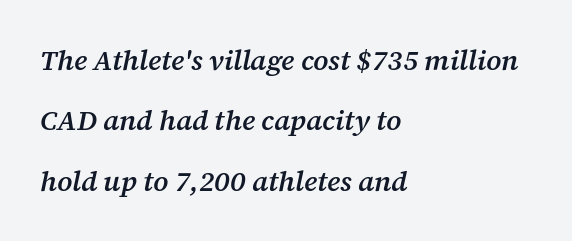
Q: Is the text bold? A: Semi-bold.
Q: Is the text italic (slanted)? A: Yes, it leans right by about 12 degrees.
Q: Is the typeface a serif or a sans-serif typeface? A: Serif.
Q: Is the text underlined? A: No.
Q: How is the paragraph aligned? A: Left-aligned.
Q: Is the spacing between letters normal or unusually wide? A: Normal.
Q: Is the spacing between lines tight, normal or loose? A: Loose.
Q: Width (condensed, normal, or wide)? A: Normal.
Q: Stroke contrast? A: Medium.
Q: x-height? A: Medium.
Q: Monospaced? A: No.
